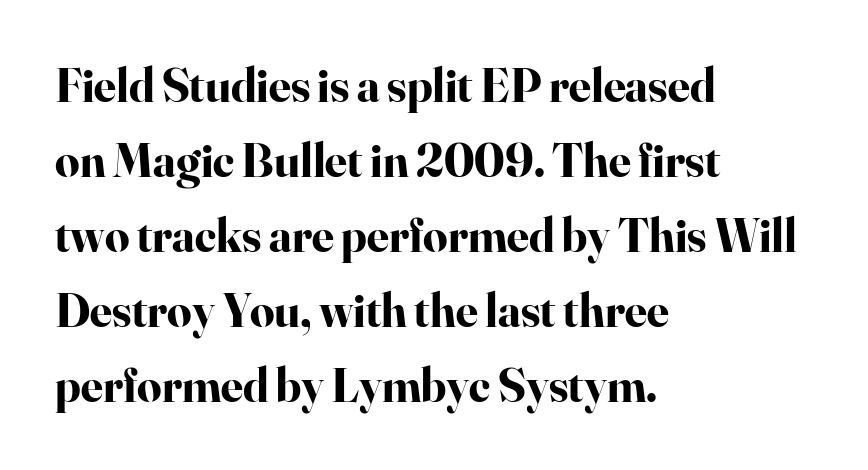
You'd pick this weight for a headline — it's a proper bold. Clear beneath every line of the passage. A typesetter would call this zero additional tracking. Is there much room between lines? A standard amount, neither cramped nor airy. It's the straight-up-and-down kind of type. The letters advance in unequal steps, a hallmark of proportional type.
